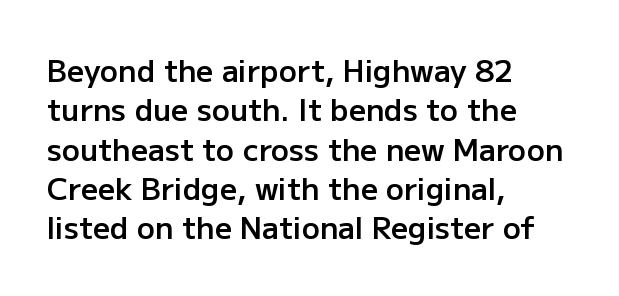
The letterforms sit shoulder to shoulder at normal distance. Teacher's note: observe the even left margin — that is flush-left alignment. Spacing verdict: proportional, widths tailored to each character. Are there feet on the stems? There aren't — it's a sans. The lettering stays uniformly vertical, giving the passage a roman look.
